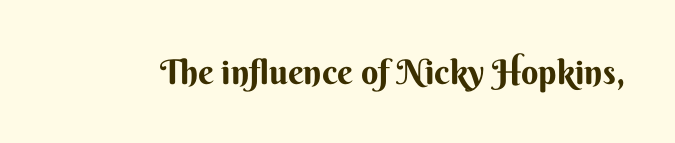
{"serif": "no", "italic": "no", "bold": "yes", "weight": "bold", "width": "normal", "stroke_contrast": "medium", "x_height": "small", "monospaced": "no", "underline": "no", "letter_spacing": "normal", "letter_spacing_em": 0.0, "glyph_px": 34}
